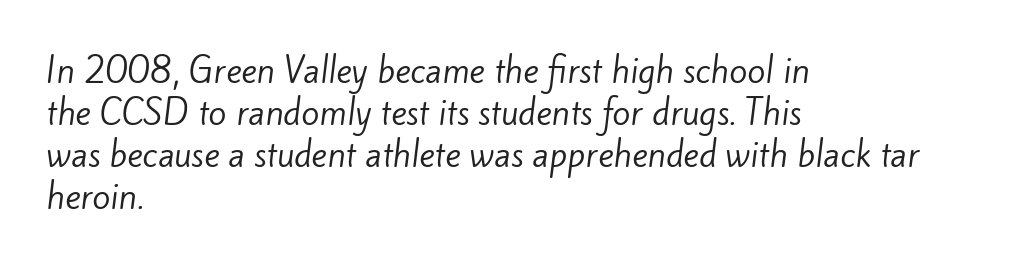
Vertically, the passage feels balanced, rows spaced as you'd expect. The space directly below the letters is spotless. Left-aligned paragraph, ragged on the right. This sample uses a sans-serif face.
